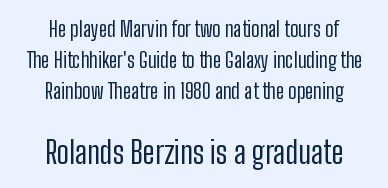
The image shows 31 px regular-weight, condensed sans-serif type, upright; set centered, normal line spacing (1.47x), normal letter spacing, not underlined; the second (bottom) block is 1.48x larger; low stroke contrast and a medium x-height.
